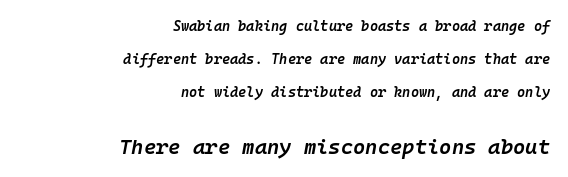
Q: Is the text bold? A: Semi-bold.
Q: Is the text italic (slanted)? A: Yes, it leans right by about 10 degrees.
Q: Is the text underlined? A: No.
Q: How is the paragraph aligned? A: Right-aligned.
Q: Is the spacing between letters normal or unusually wide? A: Normal.
Q: Is the spacing between lines tight, normal or loose? A: Loose.
Q: Which block of text is set in a larger size, the first (top) or the second (bottom)? A: The second (bottom) one.
